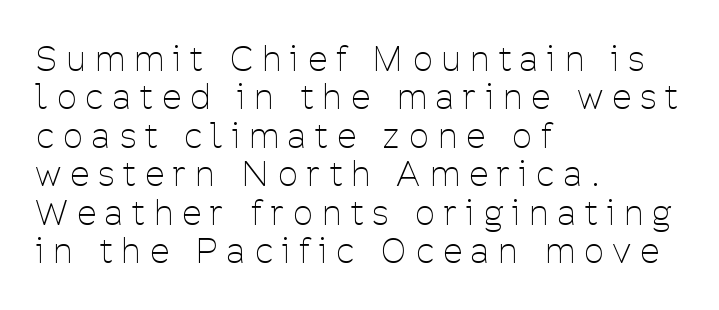
The image shows 34 px thin, condensed sans-serif type, upright; set left-aligned, tight line spacing (1.13x), unusually wide letter spacing (+0.29 em), not underlined; low stroke contrast and a medium x-height.
